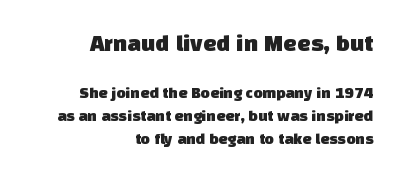
The image shows 24 px text type; set right-aligned, normal line spacing (1.44x), normal letter spacing, not underlined; the first (top) block is 1.5x larger.
